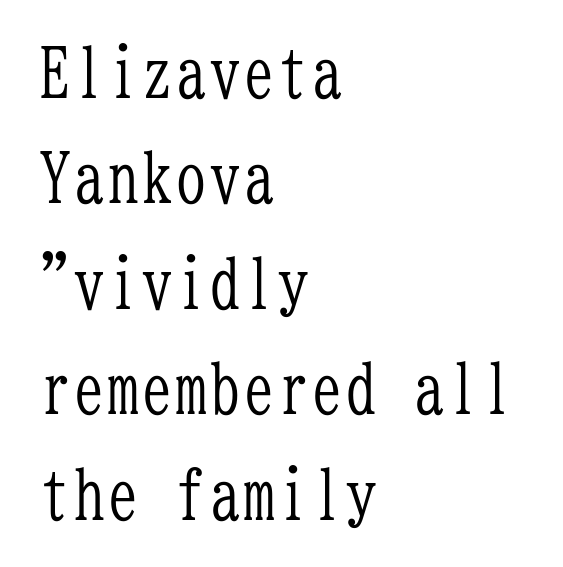
The image shows 68 px light, condensed serif type, upright, monospaced; set left-aligned, normal line spacing (1.55x), normal letter spacing, not underlined; low stroke contrast and a medium x-height.
